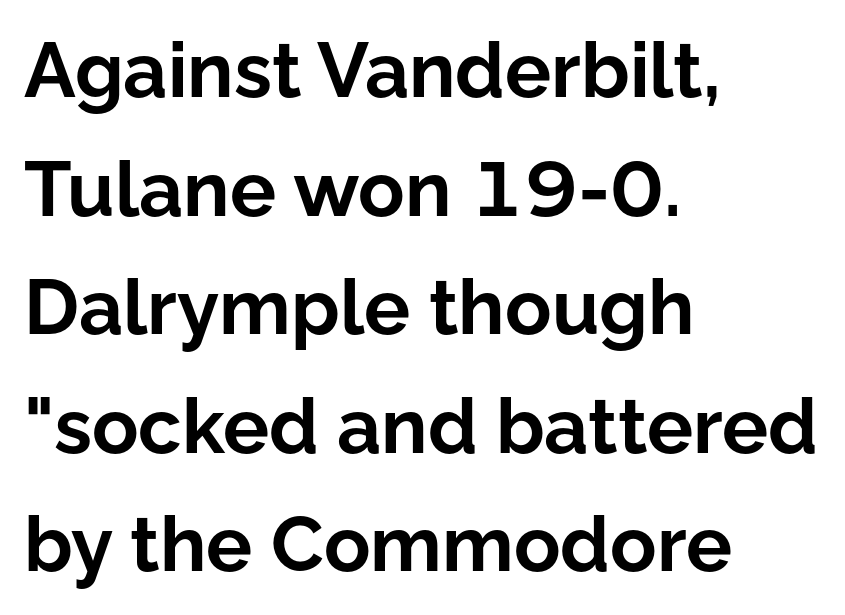
{"serif": "no", "italic": "no", "bold": "yes", "weight": "bold", "width": "normal", "stroke_contrast": "low", "x_height": "medium", "monospaced": "no", "underline": "no", "align": "left", "line_spacing": "normal", "line_spacing_ratio": 1.54, "letter_spacing": "normal", "letter_spacing_em": 0.0, "glyph_px": 77}
